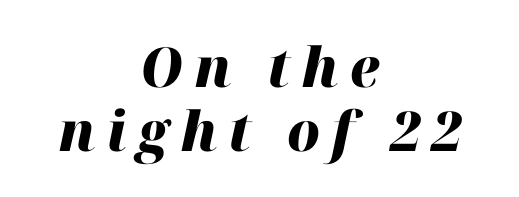
The type is letterspaced generously, with wide tracking. The letters are bold, with thick, heavy strokes. These lines stack symmetrically, like a column narrowing and widening about its center. These lines are rendered in a variable-pitch font.
